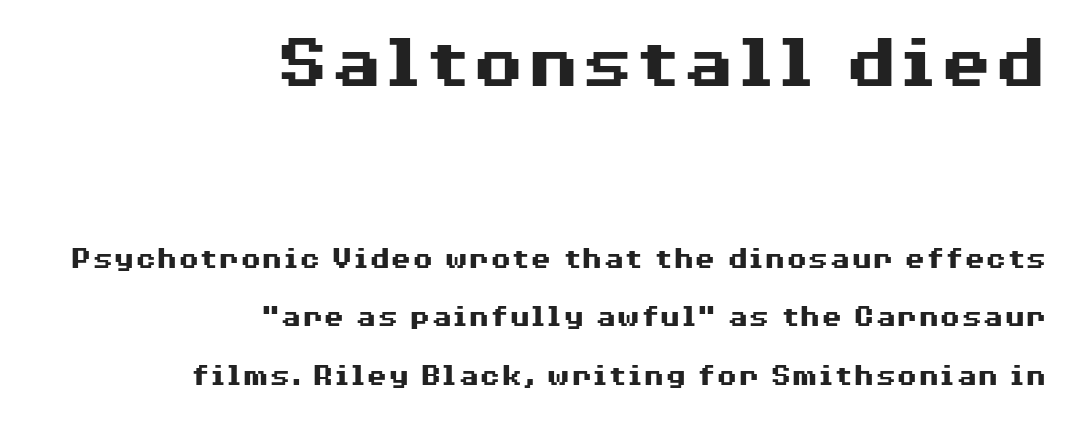
Q: Is the text bold? A: Yes.
Q: Is the text italic (slanted)? A: No, it is upright.
Q: Is the typeface a serif or a sans-serif typeface? A: Sans-serif.
Q: Is the text underlined? A: No.
Q: How is the paragraph aligned? A: Right-aligned.
Q: Is the spacing between letters normal or unusually wide? A: Normal.
Q: Is the spacing between lines tight, normal or loose? A: Loose.
Q: Which block of text is set in a larger size, the first (top) or the second (bottom)? A: The first (top) one.
Q: Width (condensed, normal, or wide)? A: Wide.
Q: Stroke contrast? A: Medium.
Q: x-height? A: Medium.
Q: Monospaced? A: No.
